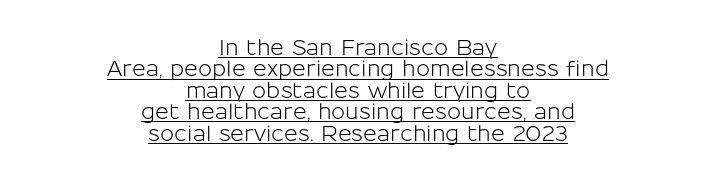
A baseline rule has been typeset under these characters. Notice how the passage keeps no hard edge, just a central spine. These lines huddle together more closely than default settings would place them. Italic: no, the glyphs are upright roman. No extra tracking has been applied to these lines.
